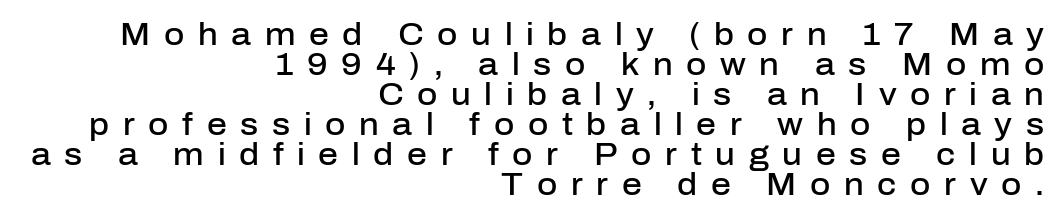
The image shows 31 px semibold sans-serif type, upright; set right-aligned, tight line spacing (0.97x), unusually wide letter spacing (+0.44 em), not underlined; low stroke contrast and a medium x-height.
